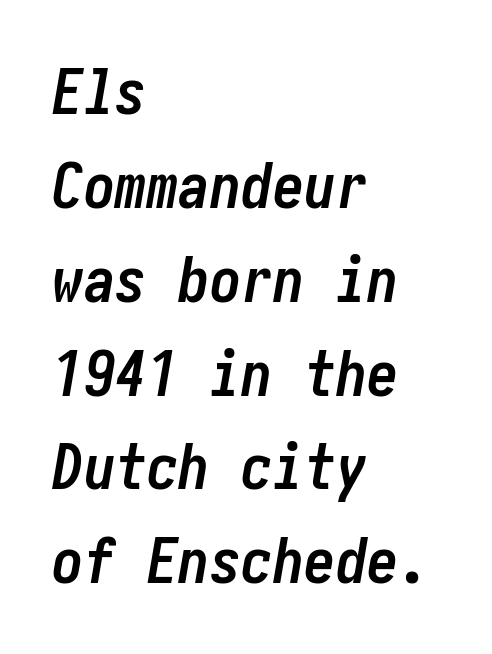
{"italic": "yes", "lean": "right", "slant_degrees": 10, "bold": "yes", "weight": "semibold", "width": "condensed", "stroke_contrast": "low", "x_height": "medium", "underline": "no", "align": "left", "line_spacing": "normal", "line_spacing_ratio": 1.49, "letter_spacing": "normal", "letter_spacing_em": 0.0, "glyph_px": 63}
